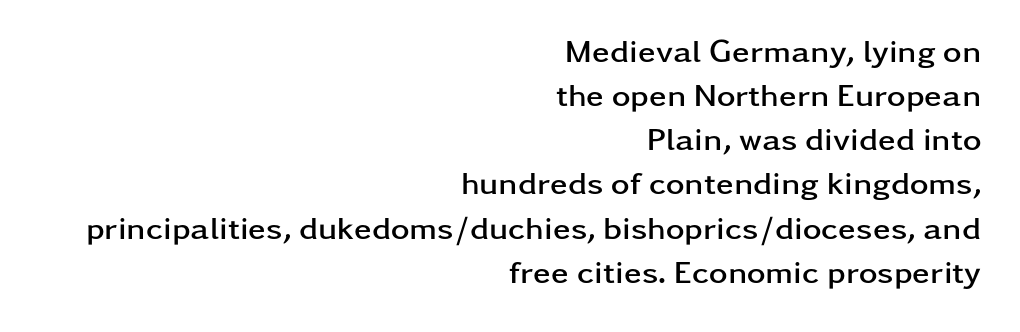
The image shows 32 px semibold, wide sans-serif type, upright; set right-aligned, normal line spacing (1.38x), normal letter spacing, not underlined; low stroke contrast and a medium x-height.
